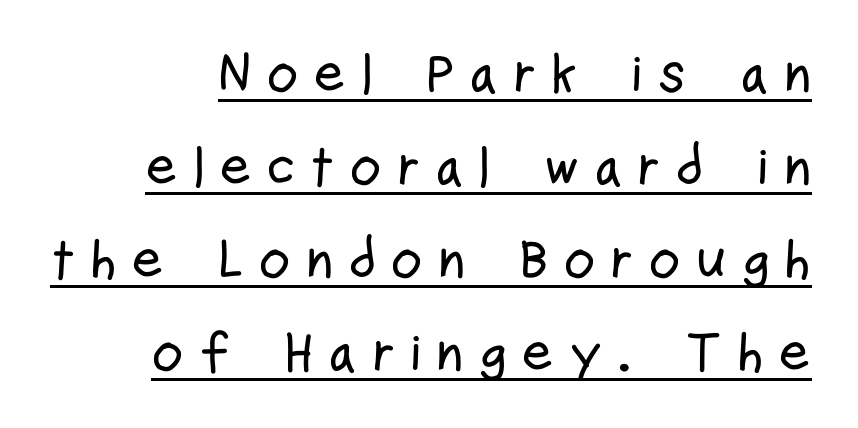
Q: Is the text italic (slanted)? A: No, it is upright.
Q: Is the typeface a serif or a sans-serif typeface? A: Sans-serif.
Q: Is the text underlined? A: Yes.
Q: Is the spacing between letters normal or unusually wide? A: Unusually wide.
Q: Is the spacing between lines tight, normal or loose? A: Normal.
Q: Width (condensed, normal, or wide)? A: Condensed.
Q: Stroke contrast? A: Low.
Q: x-height? A: Medium.
Q: Monospaced? A: No.
